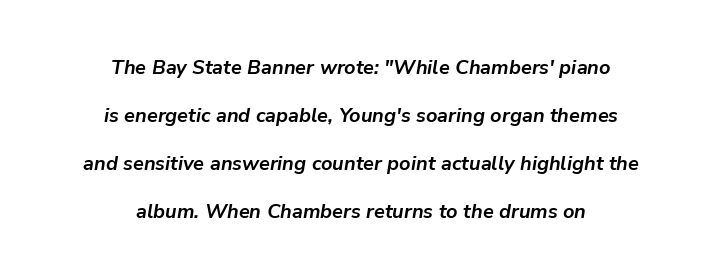
Q: Is the text bold? A: Yes.
Q: Is the text italic (slanted)? A: Yes, it leans right by about 9 degrees.
Q: Is the text underlined? A: No.
Q: How is the paragraph aligned? A: Centered.
Q: Is the spacing between letters normal or unusually wide? A: Normal.
Q: Is the spacing between lines tight, normal or loose? A: Loose.
